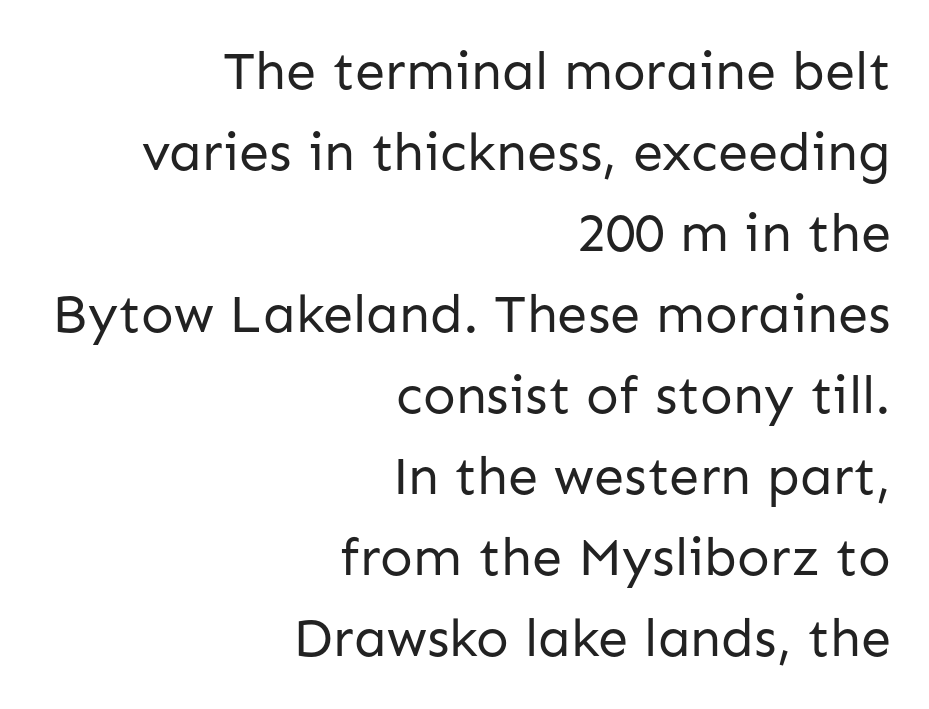
Q: Is the text bold? A: No.
Q: Is the text italic (slanted)? A: No, it is upright.
Q: Is the typeface a serif or a sans-serif typeface? A: Sans-serif.
Q: Is the text underlined? A: No.
Q: How is the paragraph aligned? A: Right-aligned.
Q: Is the spacing between letters normal or unusually wide? A: Normal.
Q: Is the spacing between lines tight, normal or loose? A: Normal.
Q: Width (condensed, normal, or wide)? A: Normal.
Q: Stroke contrast? A: Low.
Q: x-height? A: Medium.
Q: Monospaced? A: No.
